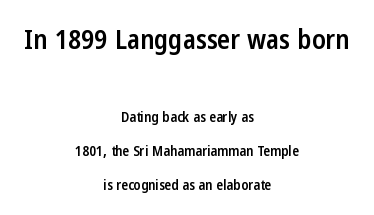
Q: Is the text bold? A: Semi-bold.
Q: Is the text italic (slanted)? A: No, it is upright.
Q: Is the text underlined? A: No.
Q: How is the paragraph aligned? A: Centered.
Q: Is the spacing between letters normal or unusually wide? A: Normal.
Q: Is the spacing between lines tight, normal or loose? A: Loose.
Q: Which block of text is set in a larger size, the first (top) or the second (bottom)? A: The first (top) one.
